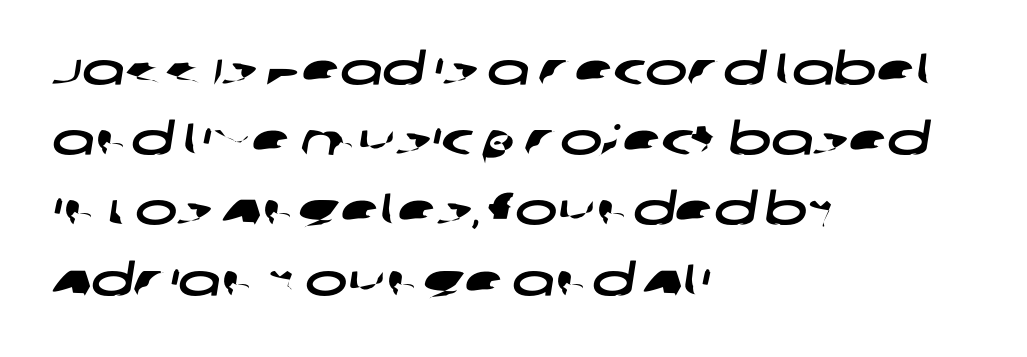
The characters display no serif detailing; their extremities are plain. The lines in this sample share a left origin and differ only in where they stop. Characters follow at the spacing the type designer built in. Normally led — the rows are evenly, conventionally spaced. Descenders are the only things crossing below the line. Note the varied advance widths — an 'i' is clearly narrower than an 'm'.
